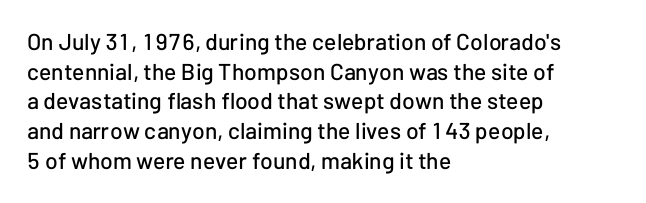
Q: Is the text italic (slanted)? A: No, it is upright.
Q: Is the text underlined? A: No.
Q: How is the paragraph aligned? A: Left-aligned.
Q: Is the spacing between letters normal or unusually wide? A: Normal.
Q: Is the spacing between lines tight, normal or loose? A: Normal.
